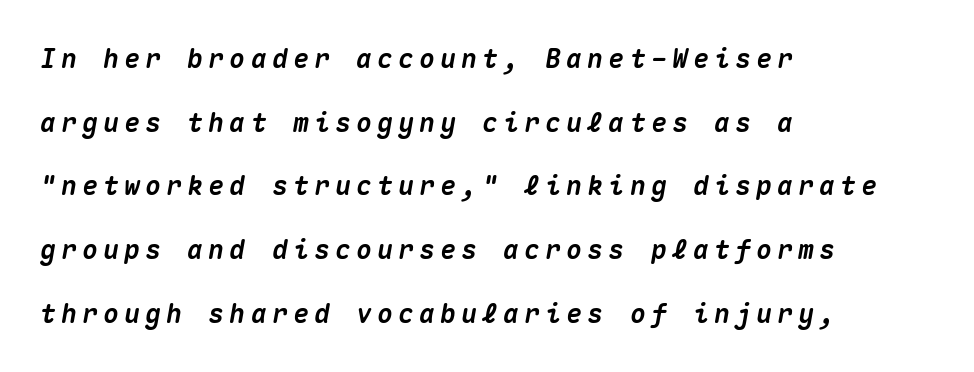
Q: Is the text bold? A: Yes.
Q: Is the text italic (slanted)? A: Yes, it leans right by about 10 degrees.
Q: Is the text underlined? A: No.
Q: How is the paragraph aligned? A: Left-aligned.
Q: Is the spacing between letters normal or unusually wide? A: Unusually wide.
Q: Is the spacing between lines tight, normal or loose? A: Loose.
